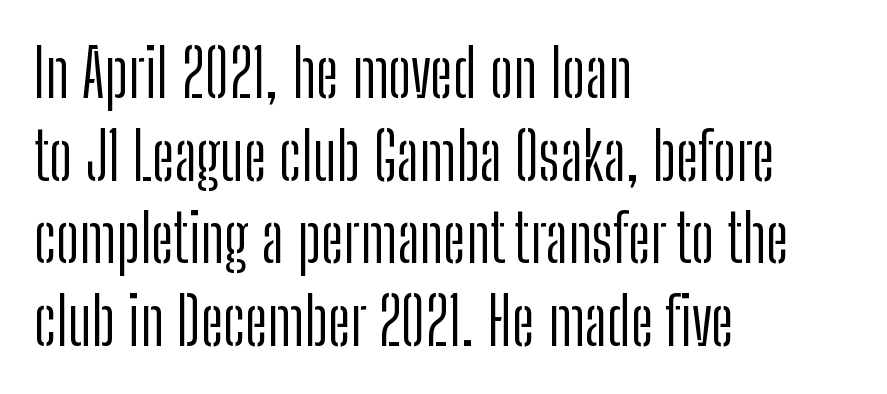
Q: Is the text bold? A: No.
Q: Is the text italic (slanted)? A: No, it is upright.
Q: Is the typeface a serif or a sans-serif typeface? A: Sans-serif.
Q: Is the text underlined? A: No.
Q: How is the paragraph aligned? A: Left-aligned.
Q: Is the spacing between letters normal or unusually wide? A: Normal.
Q: Is the spacing between lines tight, normal or loose? A: Normal.
Q: Width (condensed, normal, or wide)? A: Condensed.
Q: Stroke contrast? A: Low.
Q: x-height? A: Medium.
Q: Monospaced? A: No.
